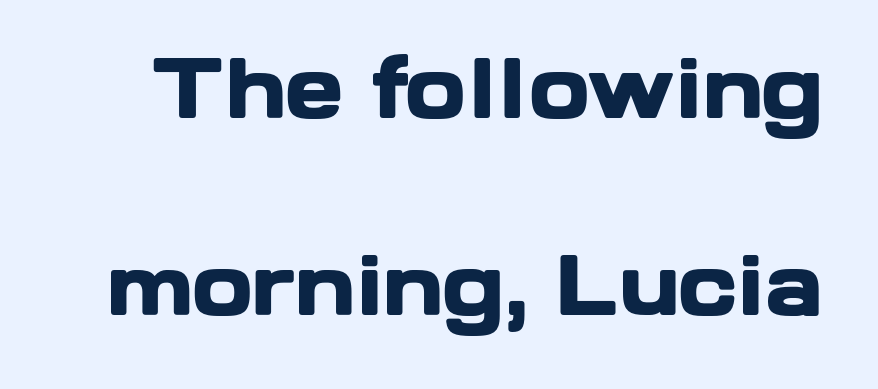
The image shows 80 px heavy, wide sans-serif type, upright; set loose line spacing (2.46x), normal letter spacing, not underlined; low stroke contrast and a medium x-height.
